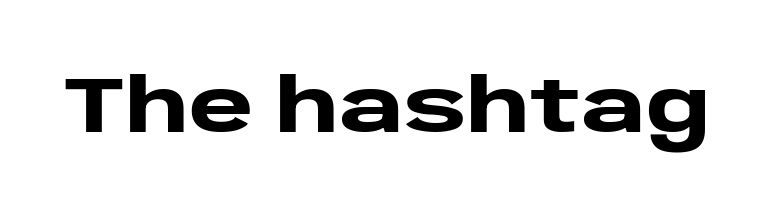
The specimen omits any rule beneath the text block's lines. Is this a fixed-width face? No — the glyphs have proportional, varying widths. Grotesque or geometric, the face here clearly has no serifs. The rendering uses a bold face; every stroke is thick and dark. This is roman type, the default non-slanted kind. Is the letter spacing exaggerated? No — it looks like the ordinary default.
